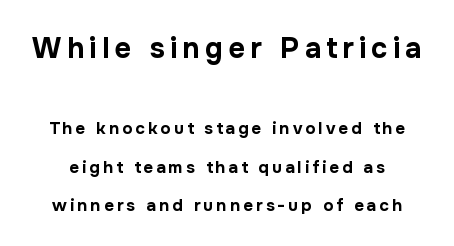
{"serif": "no", "italic": "no", "bold": "yes", "weight": "bold", "width": "normal", "stroke_contrast": "low", "x_height": "medium", "monospaced": "no", "underline": "no", "line_spacing": "loose", "line_spacing_ratio": 2.25, "larger_block": "first", "size_ratio": 1.71, "glyph_px": 29}
